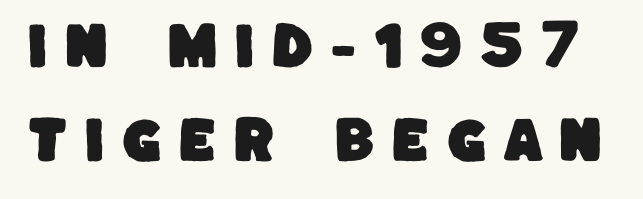
The image shows 50 px sans-serif type; set line spacing 1.89x, unusually wide letter spacing (+0.32 em), not underlined; low stroke contrast and a large x-height.
